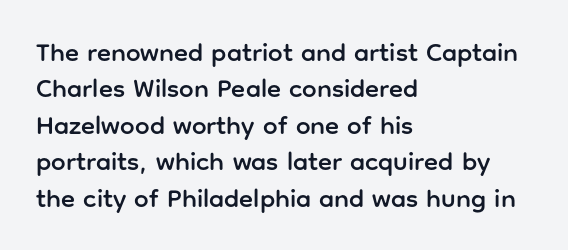
{"italic": "no", "underline": "no", "align": "left", "line_spacing": "normal", "line_spacing_ratio": 1.4, "letter_spacing": "normal", "letter_spacing_em": 0.0, "glyph_px": 26}
